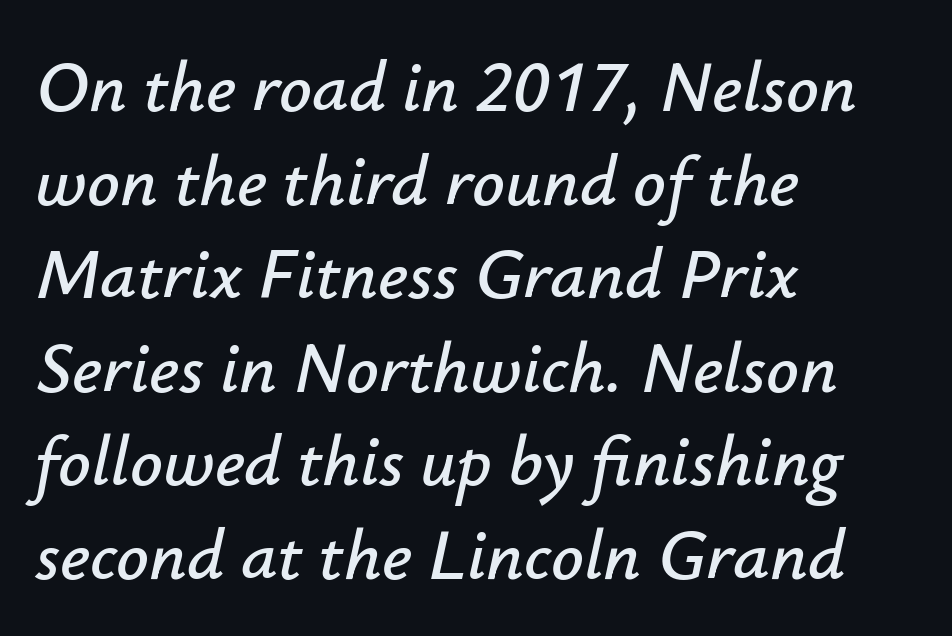
{"italic": "yes", "lean": "right", "slant_degrees": 12, "width": "normal", "stroke_contrast": "low", "x_height": "small", "monospaced": "no", "underline": "no", "align": "left", "line_spacing": "normal", "line_spacing_ratio": 1.3, "letter_spacing": "normal", "letter_spacing_em": 0.0, "glyph_px": 72}
